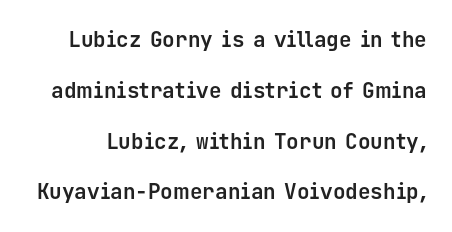
{"italic": "no", "bold": "yes", "underline": "no", "line_spacing": "loose", "line_spacing_ratio": 2.42, "letter_spacing": "normal", "letter_spacing_em": 0.0, "glyph_px": 21}
